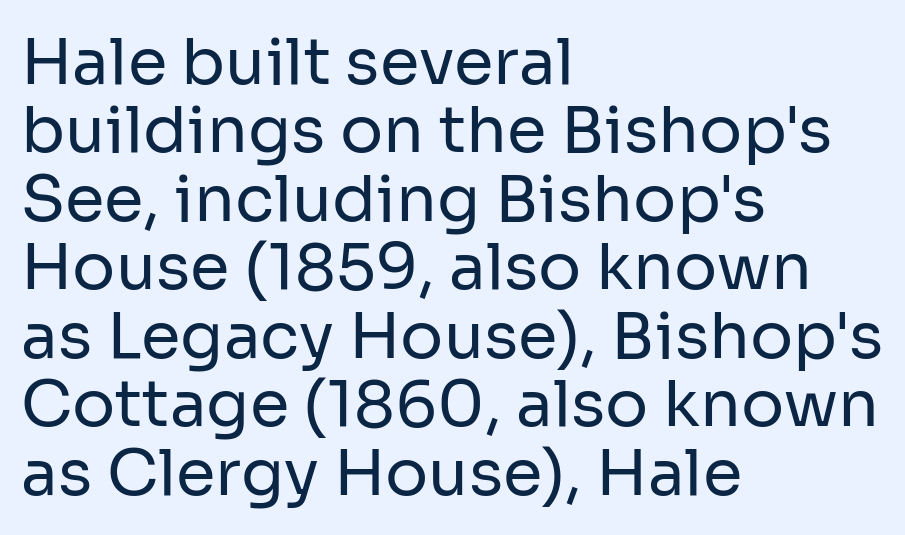
The image shows 64 px regular-weight sans-serif type, upright; set left-aligned, tight line spacing (1.07x), normal letter spacing, not underlined; low stroke contrast and a medium x-height.
